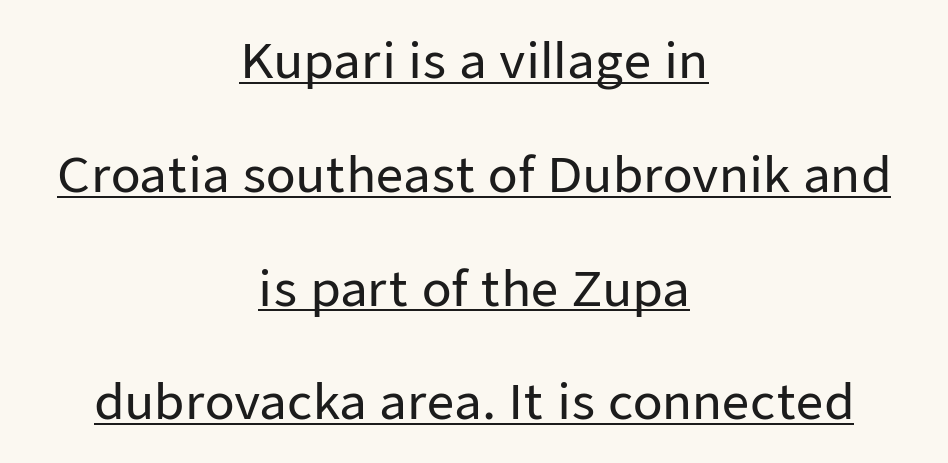
The image shows 48 px sans-serif type, upright; set centered, loose line spacing (2.37x), normal letter spacing, underlined; low stroke contrast and a medium x-height.
